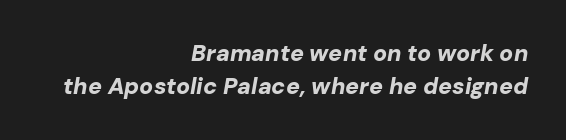
Q: Is the text bold? A: Yes.
Q: Is the text italic (slanted)? A: Yes, it leans right by about 10 degrees.
Q: Is the text underlined? A: No.
Q: How is the paragraph aligned? A: Right-aligned.
Q: Is the spacing between letters normal or unusually wide? A: Normal.
Q: Is the spacing between lines tight, normal or loose? A: Normal.
